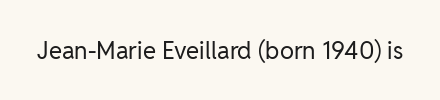
Q: Is the text bold? A: No.
Q: Is the text italic (slanted)? A: No, it is upright.
Q: Is the text underlined? A: No.
Q: Is the spacing between letters normal or unusually wide? A: Normal.
